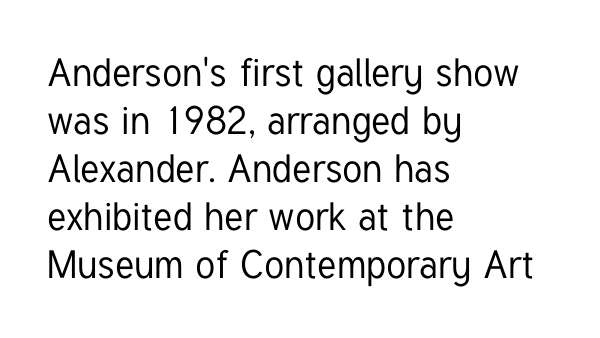
The image shows 39 px condensed sans-serif type, upright; set left-aligned, line spacing 1.23x, normal letter spacing, not underlined; low stroke contrast and a medium x-height.
